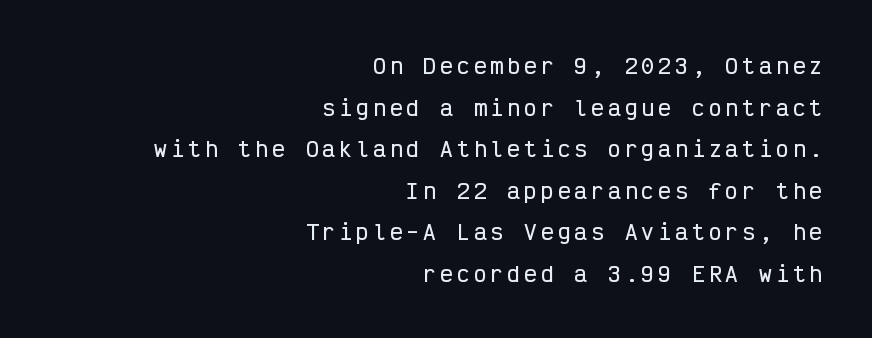
One glance says open: line gaps are wider than usual. Inter-character spacing is expanded well beyond the font's built-in metrics. Leftover space on each line is placed entirely before the opening word. Bare-footed words on every line. Posture: straight, roman, zero tilt.
